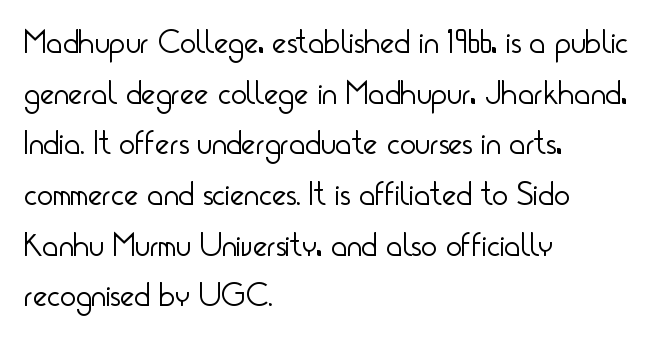
Q: Is the text bold? A: No.
Q: Is the text italic (slanted)? A: No, it is upright.
Q: Is the typeface a serif or a sans-serif typeface? A: Sans-serif.
Q: Is the text underlined? A: No.
Q: How is the paragraph aligned? A: Left-aligned.
Q: Is the spacing between letters normal or unusually wide? A: Normal.
Q: Is the spacing between lines tight, normal or loose? A: Normal.
Q: Width (condensed, normal, or wide)? A: Condensed.
Q: Stroke contrast? A: Low.
Q: x-height? A: Small.
Q: Monospaced? A: No.
